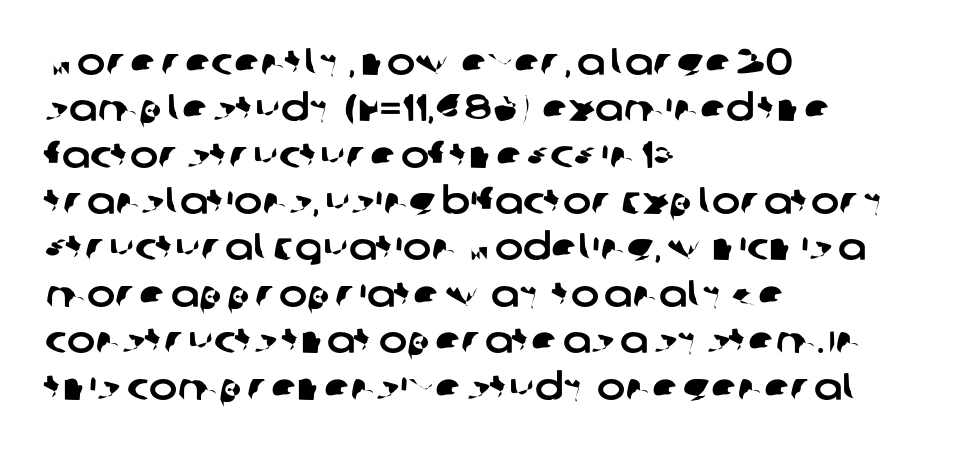
Q: Is the typeface a serif or a sans-serif typeface? A: Sans-serif.
Q: Is the text underlined? A: No.
Q: How is the paragraph aligned? A: Left-aligned.
Q: Is the spacing between letters normal or unusually wide? A: Normal.
Q: Width (condensed, normal, or wide)? A: Normal.
Q: Stroke contrast? A: Low.
Q: x-height? A: Large.
Q: Monospaced? A: No.
